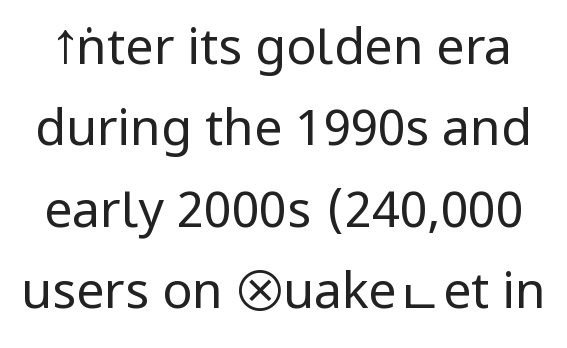
Q: Is the text bold? A: No.
Q: Is the text italic (slanted)? A: No, it is upright.
Q: Is the typeface a serif or a sans-serif typeface? A: Sans-serif.
Q: Is the text underlined? A: No.
Q: Is the spacing between letters normal or unusually wide? A: Normal.
Q: Is the spacing between lines tight, normal or loose? A: Normal.
Q: Width (condensed, normal, or wide)? A: Condensed.
Q: Stroke contrast? A: Low.
